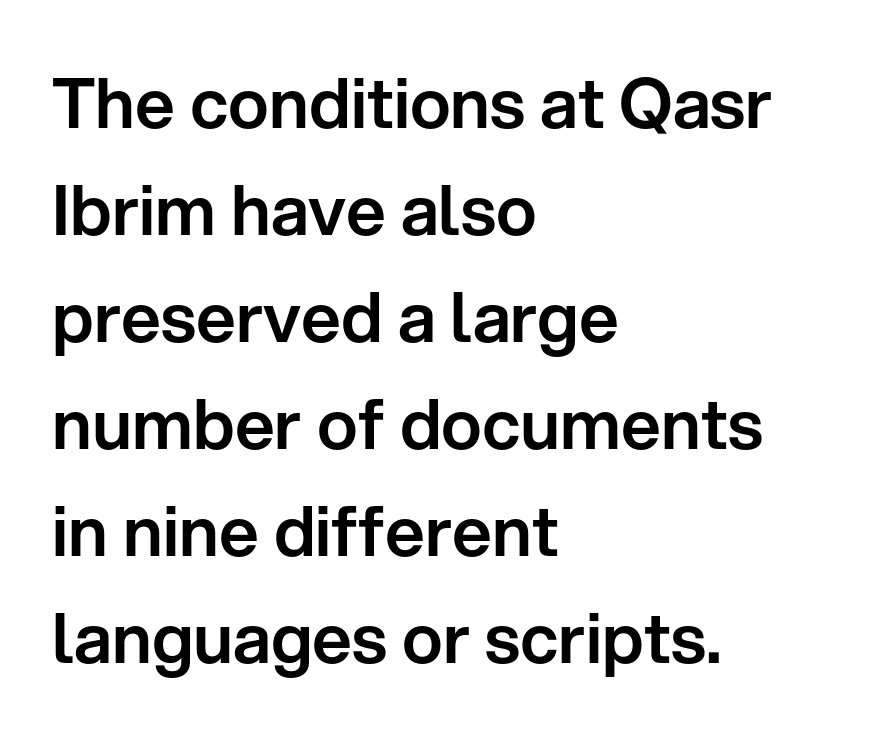
Q: Is the text italic (slanted)? A: No, it is upright.
Q: Is the typeface a serif or a sans-serif typeface? A: Sans-serif.
Q: Is the text underlined? A: No.
Q: How is the paragraph aligned? A: Left-aligned.
Q: Is the spacing between letters normal or unusually wide? A: Normal.
Q: Is the spacing between lines tight, normal or loose? A: Normal.
Q: Width (condensed, normal, or wide)? A: Normal.
Q: Stroke contrast? A: Low.
Q: x-height? A: Medium.
Q: Monospaced? A: No.
